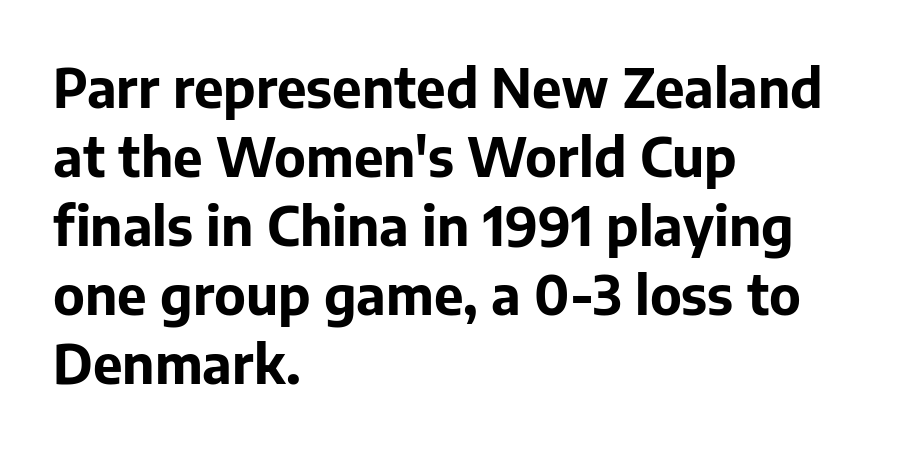
The image shows 53 px bold sans-serif type, upright; set left-aligned, normal line spacing (1.3x), normal letter spacing, not underlined; low stroke contrast and a medium x-height.
